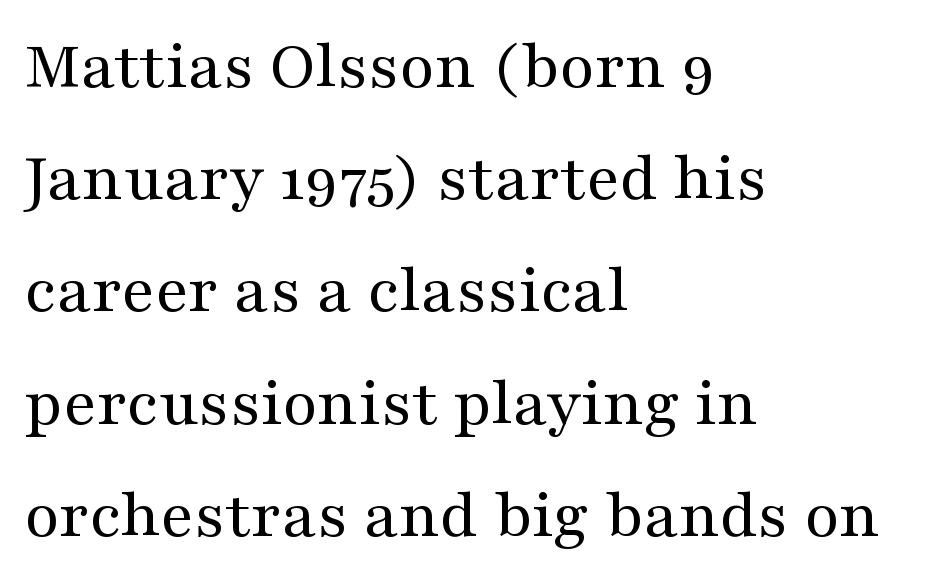
Q: Is the text bold? A: No.
Q: Is the text italic (slanted)? A: No, it is upright.
Q: Is the typeface a serif or a sans-serif typeface? A: Serif.
Q: Is the text underlined? A: No.
Q: How is the paragraph aligned? A: Left-aligned.
Q: Is the spacing between letters normal or unusually wide? A: Normal.
Q: Is the spacing between lines tight, normal or loose? A: Normal.
Q: Width (condensed, normal, or wide)? A: Wide.
Q: Stroke contrast? A: Medium.
Q: x-height? A: Medium.
Q: Monospaced? A: No.
